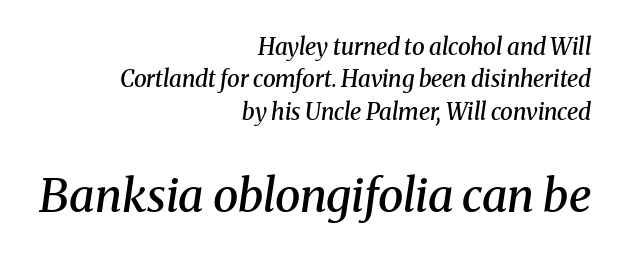
{"serif": "yes", "italic": "yes", "lean": "right", "slant_degrees": 8, "bold": "semi", "weight": "semibold", "width": "normal", "stroke_contrast": "medium", "x_height": "medium", "monospaced": "no", "underline": "no", "align": "right", "line_spacing": "normal", "line_spacing_ratio": 1.41, "letter_spacing": "normal", "letter_spacing_em": 0.0, "larger_block": "second", "size_ratio": 2.0, "glyph_px": 46}
